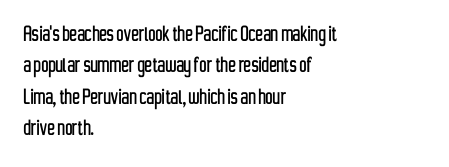
Q: Is the text italic (slanted)? A: No, it is upright.
Q: Is the text underlined? A: No.
Q: How is the paragraph aligned? A: Left-aligned.
Q: Is the spacing between letters normal or unusually wide? A: Normal.
Q: Is the spacing between lines tight, normal or loose? A: Normal.
